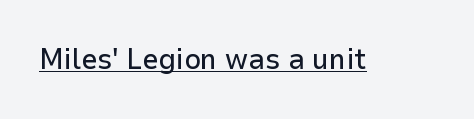
The image shows 29 px sans-serif type, upright; set normal letter spacing, underlined; low stroke contrast and a medium x-height.
